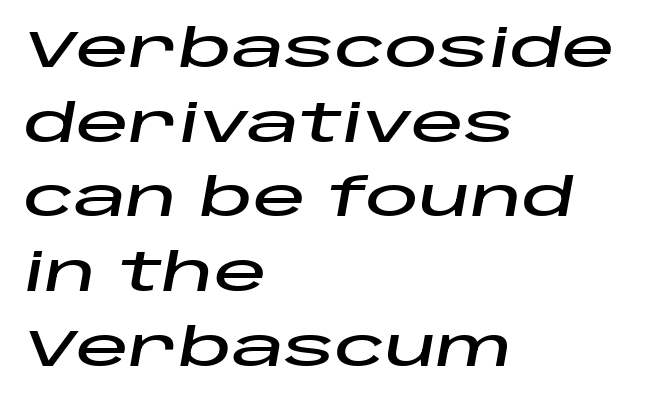
The image shows 53 px wide type, italic (leaning right); set left-aligned, normal line spacing (1.41x), normal letter spacing, not underlined; low stroke contrast and a large x-height.
